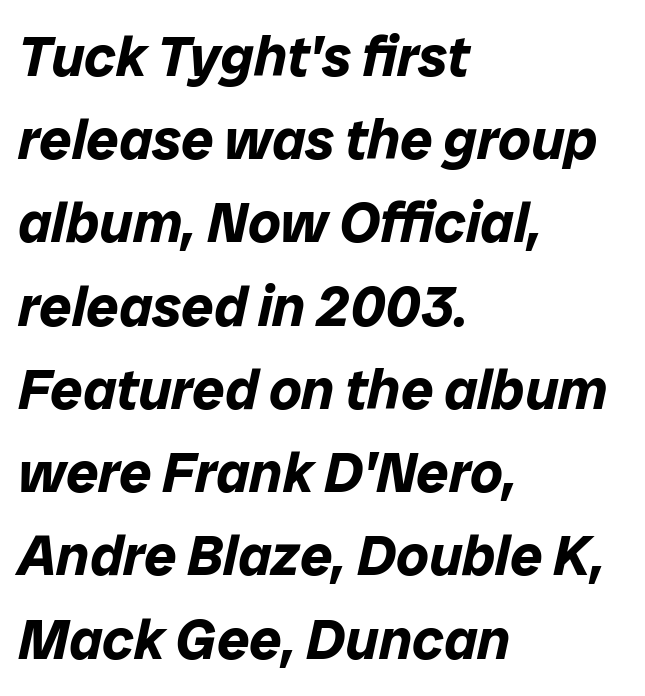
{"italic": "yes", "lean": "right", "slant_degrees": 12, "bold": "yes", "weight": "bold", "width": "normal", "stroke_contrast": "low", "x_height": "medium", "monospaced": "no", "underline": "no", "align": "left", "line_spacing": "normal", "line_spacing_ratio": 1.46, "letter_spacing": "normal", "letter_spacing_em": 0.0, "glyph_px": 57}
